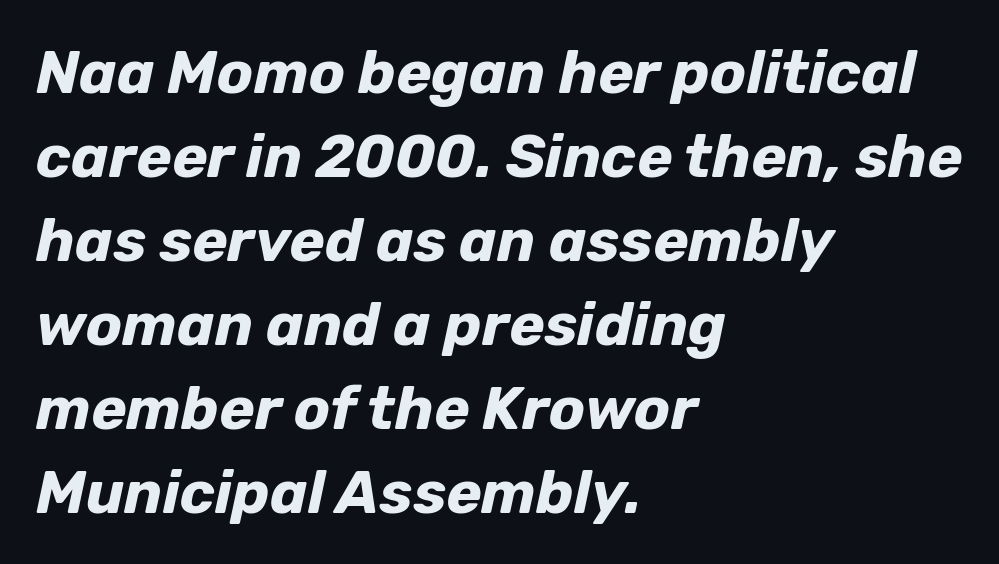
{"italic": "yes", "lean": "right", "slant_degrees": 12, "bold": "yes", "weight": "bold", "width": "normal", "stroke_contrast": "low", "x_height": "medium", "monospaced": "no", "underline": "no", "align": "left", "line_spacing": "normal", "line_spacing_ratio": 1.4, "letter_spacing": "normal", "letter_spacing_em": 0.0, "glyph_px": 60}
